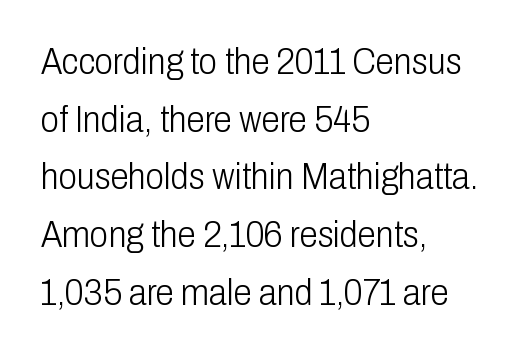
Q: Is the text bold? A: No.
Q: Is the text italic (slanted)? A: No, it is upright.
Q: Is the typeface a serif or a sans-serif typeface? A: Sans-serif.
Q: Is the text underlined? A: No.
Q: How is the paragraph aligned? A: Left-aligned.
Q: Is the spacing between letters normal or unusually wide? A: Normal.
Q: Is the spacing between lines tight, normal or loose? A: Normal.
Q: Width (condensed, normal, or wide)? A: Condensed.
Q: Stroke contrast? A: Low.
Q: x-height? A: Medium.
Q: Monospaced? A: No.
